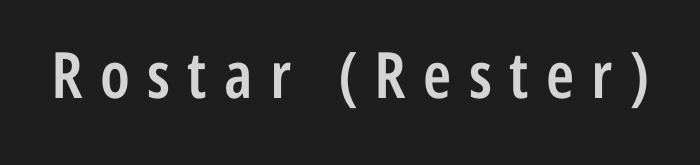
Students, this is semibold: more ink than regular, less than bold. No feet cap the strokes, marking this as sans-serif type. A roman cut, with each character standing at attention. The string is rendered with underlining switched off.
